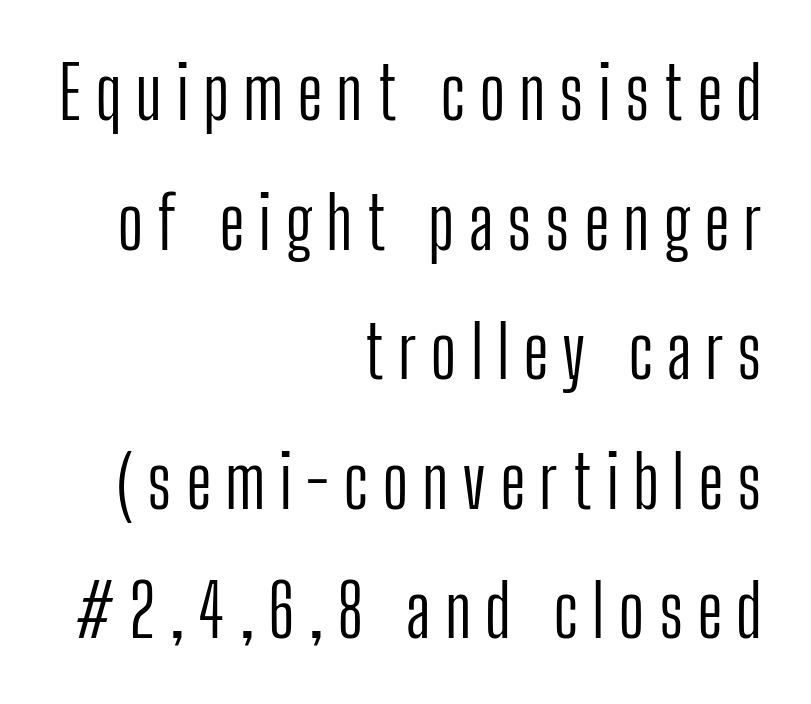
Q: Is the text bold? A: No.
Q: Is the text italic (slanted)? A: No, it is upright.
Q: Is the typeface a serif or a sans-serif typeface? A: Sans-serif.
Q: Is the text underlined? A: No.
Q: How is the paragraph aligned? A: Right-aligned.
Q: Width (condensed, normal, or wide)? A: Condensed.
Q: Stroke contrast? A: Low.
Q: x-height? A: Medium.
Q: Monospaced? A: No.
